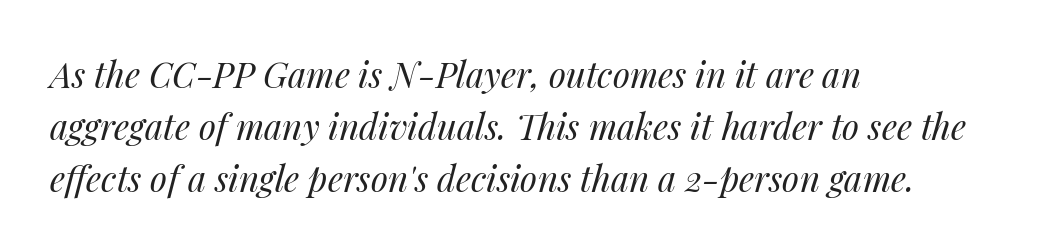
Q: Is the text bold? A: No.
Q: Is the text italic (slanted)? A: Yes, it leans right by about 14 degrees.
Q: Is the text underlined? A: No.
Q: How is the paragraph aligned? A: Left-aligned.
Q: Is the spacing between letters normal or unusually wide? A: Normal.
Q: Is the spacing between lines tight, normal or loose? A: Normal.
Q: Width (condensed, normal, or wide)? A: Normal.
Q: Stroke contrast? A: Medium.
Q: x-height? A: Medium.
Q: Monospaced? A: No.
